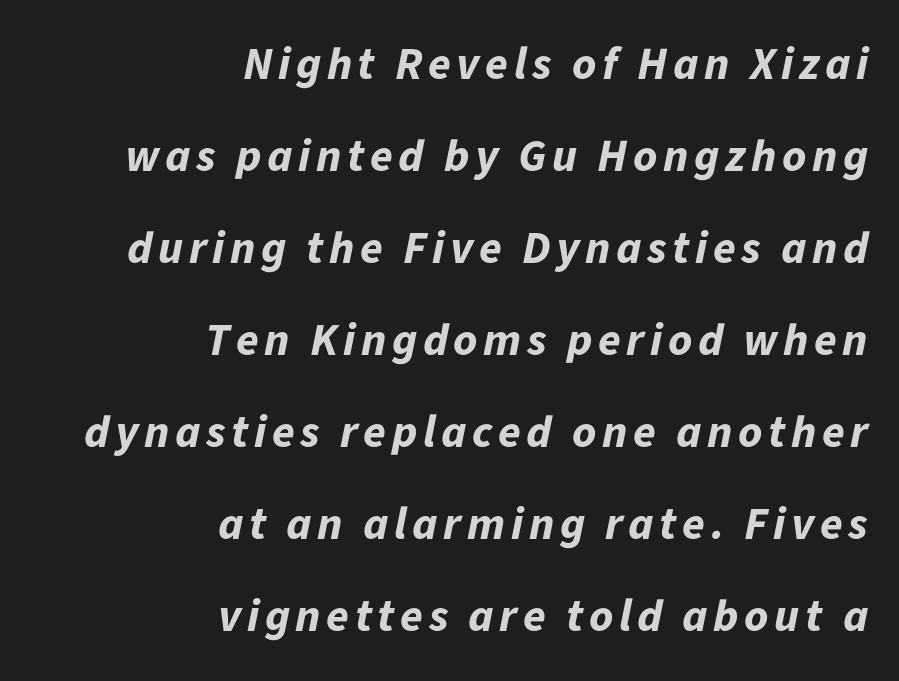
Tall strokes in this sample are angled rather than plumb. Any mark beneath the type? The region is blank. How would I describe the line gaps? Wide and relaxed. Typesetter's note: full bold, strokes at maximum text heaviness. The rendering uses natural spacing where letterforms have individual widths.
